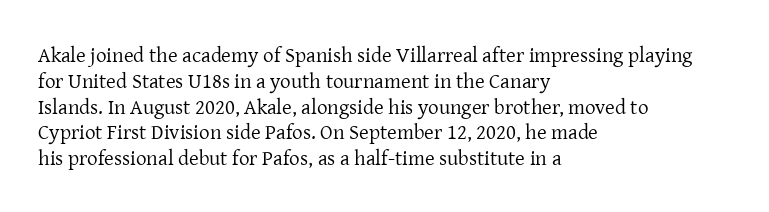
Q: Is the text bold? A: No.
Q: Is the text italic (slanted)? A: No, it is upright.
Q: Is the text underlined? A: No.
Q: How is the paragraph aligned? A: Left-aligned.
Q: Is the spacing between letters normal or unusually wide? A: Normal.
